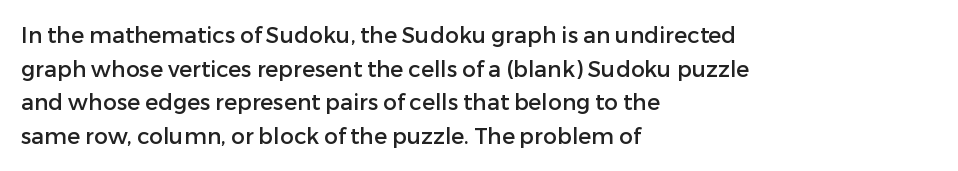
The image shows 22 px text type, upright; set left-aligned, normal line spacing (1.53x), normal letter spacing, not underlined.
